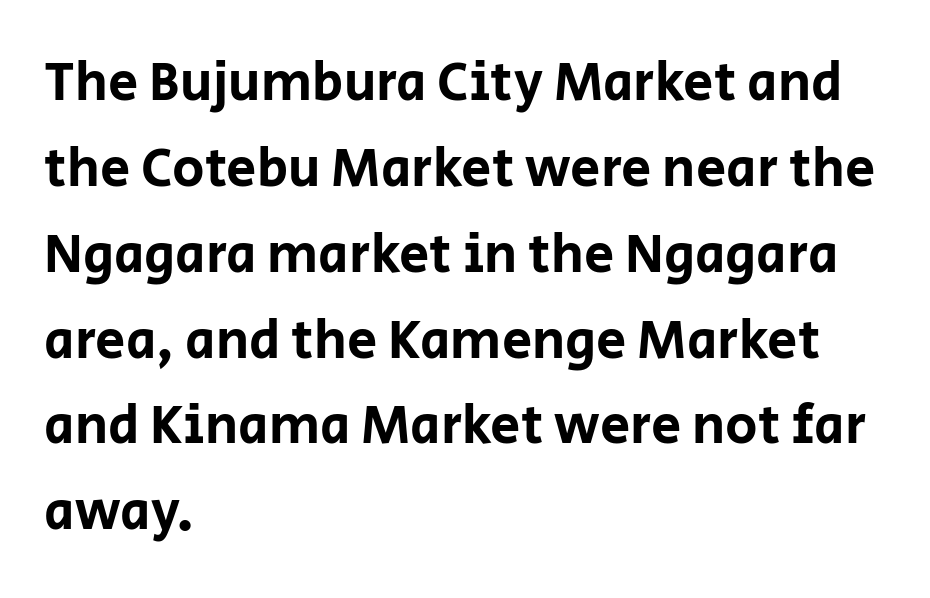
The image shows 54 px sans-serif type, upright; set left-aligned, normal line spacing (1.59x), normal letter spacing, not underlined; low stroke contrast and a large x-height.
